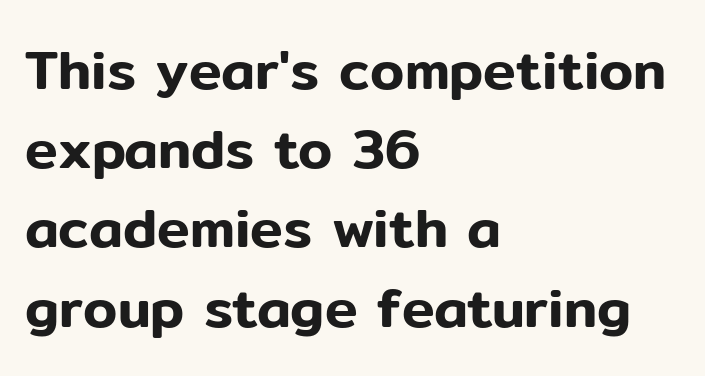
Q: Is the text italic (slanted)? A: No, it is upright.
Q: Is the typeface a serif or a sans-serif typeface? A: Sans-serif.
Q: Is the text underlined? A: No.
Q: How is the paragraph aligned? A: Left-aligned.
Q: Is the spacing between letters normal or unusually wide? A: Normal.
Q: Is the spacing between lines tight, normal or loose? A: Normal.
Q: Width (condensed, normal, or wide)? A: Normal.
Q: Stroke contrast? A: Low.
Q: x-height? A: Medium.
Q: Monospaced? A: No.
